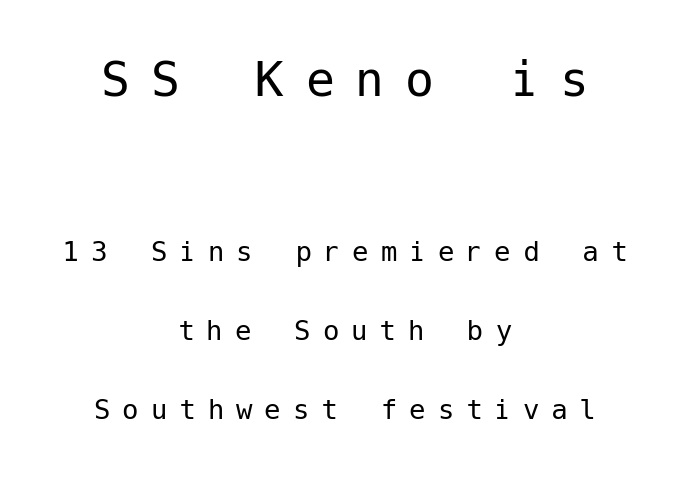
The letters are spread apart with noticeably loose tracking. The letters stand upright; this is a roman face. A typesetter would call this leading open, well beyond the default. These lines are composed in type without serifs. Unbolded letterforms with no extra heft.
